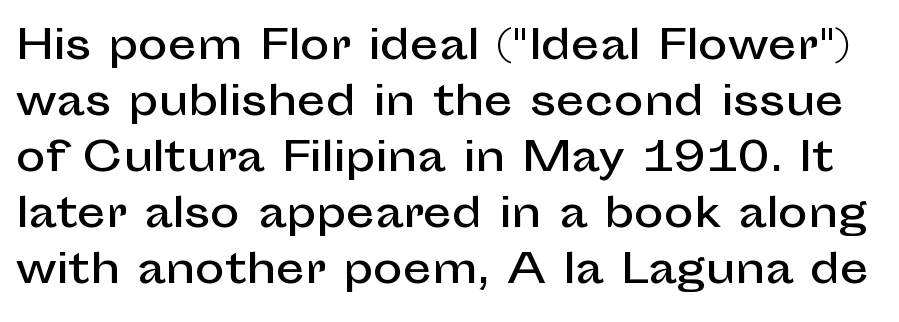
Tall strokes in this sample are plumb rather than angled. Bare-footed words on every line. The face used here is proportionally spaced, like ordinary book or web type. The letters sit at their default tracking, neither squeezed nor spread. Compared with typical paragraphs, the rows here are spaced about the same. The font family rendered here belongs to the sans-serif group.
